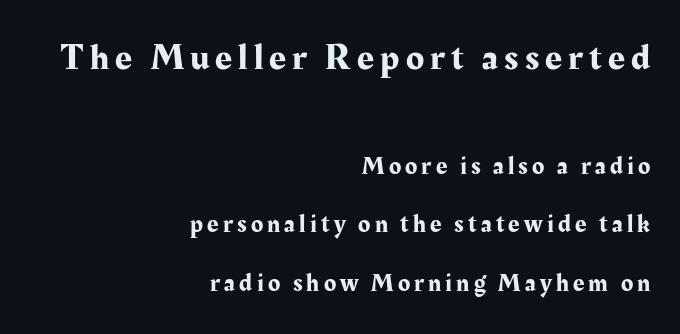
Q: Is the text italic (slanted)? A: No, it is upright.
Q: Is the typeface a serif or a sans-serif typeface? A: Serif.
Q: Is the text underlined? A: No.
Q: How is the paragraph aligned? A: Right-aligned.
Q: Is the spacing between lines tight, normal or loose? A: Loose.
Q: Which block of text is set in a larger size, the first (top) or the second (bottom)? A: The first (top) one.
Q: Width (condensed, normal, or wide)? A: Normal.
Q: Stroke contrast? A: Medium.
Q: x-height? A: Medium.
Q: Monospaced? A: No.
